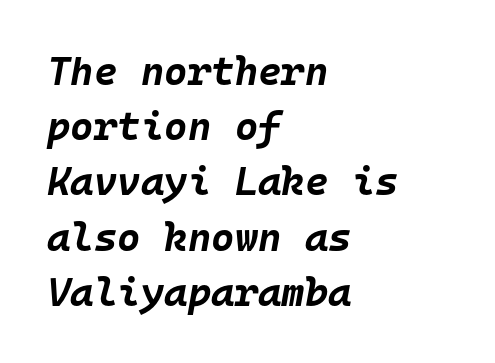
Q: Is the text bold? A: Yes.
Q: Is the text italic (slanted)? A: Yes, it leans right by about 10 degrees.
Q: Is the text underlined? A: No.
Q: How is the paragraph aligned? A: Left-aligned.
Q: Is the spacing between letters normal or unusually wide? A: Normal.
Q: Is the spacing between lines tight, normal or loose? A: Normal.
Q: Width (condensed, normal, or wide)? A: Normal.
Q: Stroke contrast? A: Low.
Q: x-height? A: Large.
Q: Monospaced? A: Yes.
